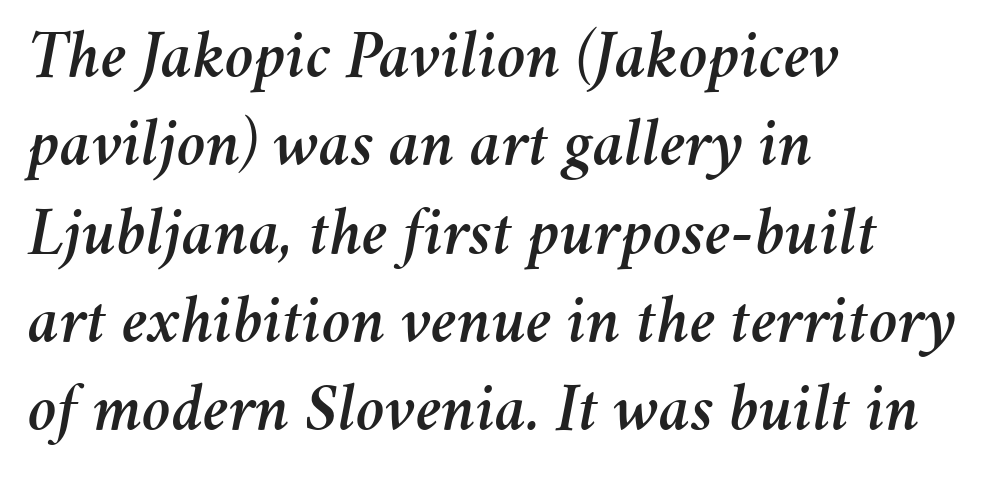
The image shows 69 px text type, italic (leaning right); set left-aligned, normal line spacing (1.28x), normal letter spacing, not underlined; medium stroke contrast and a medium x-height.
